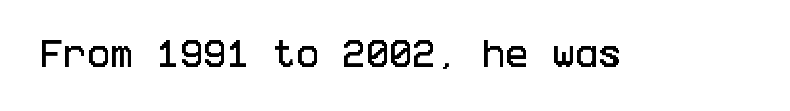
{"serif": "no", "italic": "no", "width": "condensed", "stroke_contrast": "low", "x_height": "large", "underline": "no", "letter_spacing": "normal", "letter_spacing_em": 0.0, "glyph_px": 31}
